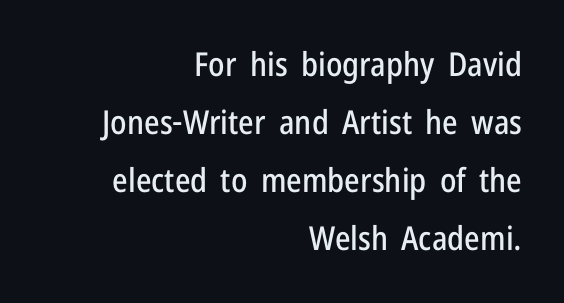
{"serif": "no", "italic": "no", "width": "condensed", "stroke_contrast": "low", "x_height": "medium", "monospaced": "no", "underline": "no", "align": "right", "line_spacing_ratio": 1.76, "letter_spacing": "normal", "letter_spacing_em": 0.0, "glyph_px": 33}
